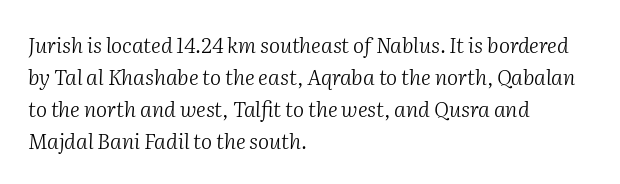
Q: Is the text bold? A: No.
Q: Is the text italic (slanted)? A: Yes, it leans right by about 2 degrees.
Q: Is the text underlined? A: No.
Q: How is the paragraph aligned? A: Left-aligned.
Q: Is the spacing between letters normal or unusually wide? A: Normal.
Q: Is the spacing between lines tight, normal or loose? A: Normal.
